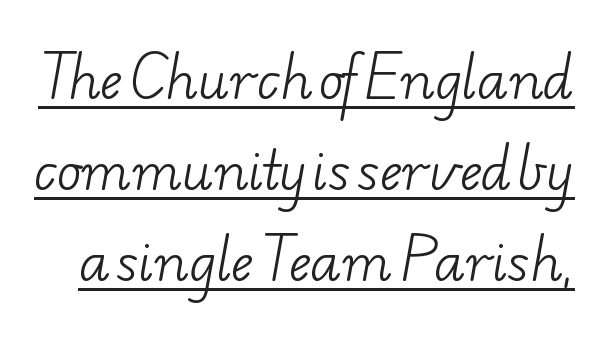
The image shows 52 px light, wide serif type; set line spacing 1.75x, normal letter spacing, underlined; low stroke contrast and a small x-height.
